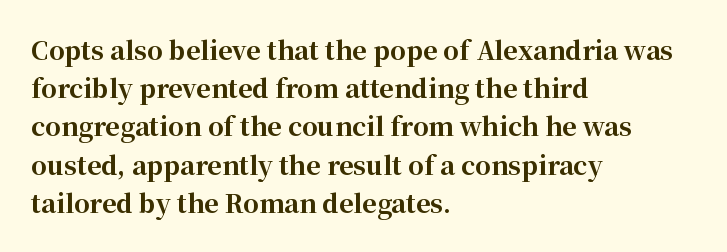
The image shows 25 px bold type, upright; set left-aligned, normal line spacing (1.53x), normal letter spacing, not underlined.
